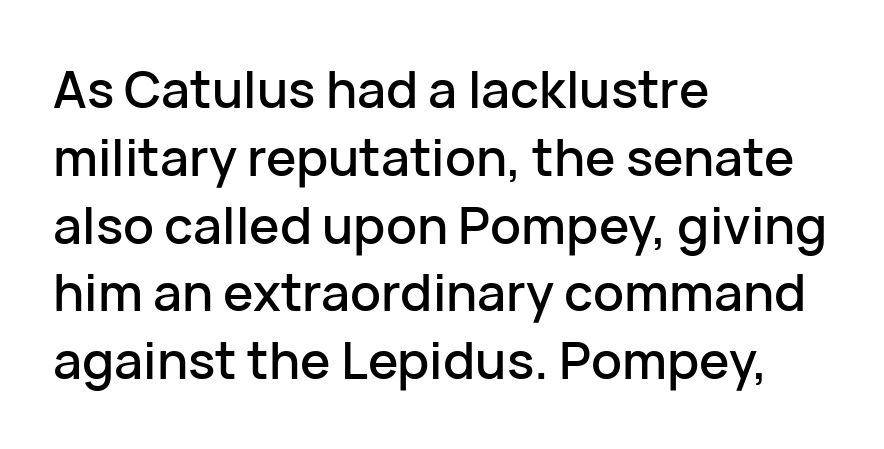
In terms of letterform style, serifs are entirely absent. Do the letters lean? They stand straight. What's the leading like? Ordinary, nothing unusual. This sample uses plain, unmodified letter spacing. Leftover space on each line is placed entirely after the last word.
